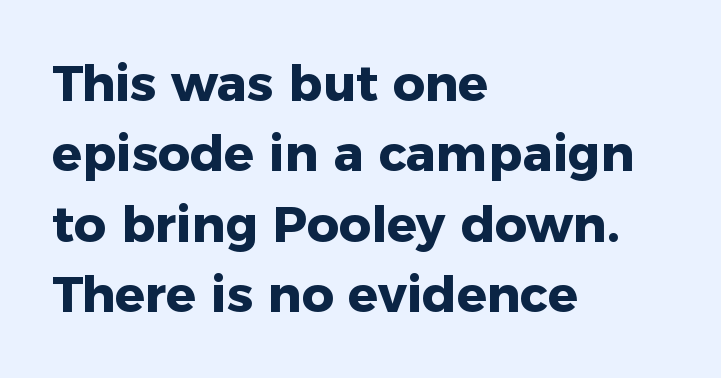
Q: Is the text bold? A: Yes.
Q: Is the text italic (slanted)? A: No, it is upright.
Q: Is the typeface a serif or a sans-serif typeface? A: Sans-serif.
Q: Is the text underlined? A: No.
Q: How is the paragraph aligned? A: Left-aligned.
Q: Is the spacing between letters normal or unusually wide? A: Normal.
Q: Is the spacing between lines tight, normal or loose? A: Normal.
Q: Width (condensed, normal, or wide)? A: Normal.
Q: Stroke contrast? A: Low.
Q: x-height? A: Medium.
Q: Monospaced? A: No.
